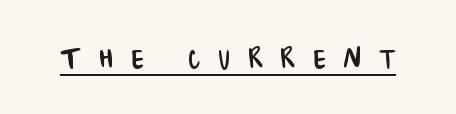
The image shows 36 px condensed sans-serif type; set unusually wide letter spacing (+0.5 em), underlined; low stroke contrast and a large x-height.
